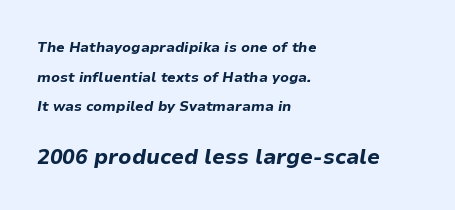
{"italic": "yes", "lean": "right", "slant_degrees": 9, "bold": "yes", "underline": "no", "align": "left", "line_spacing": "loose", "line_spacing_ratio": 2.11, "letter_spacing": "normal", "letter_spacing_em": 0.0, "larger_block": "second", "size_ratio": 1.5, "glyph_px": 21}
